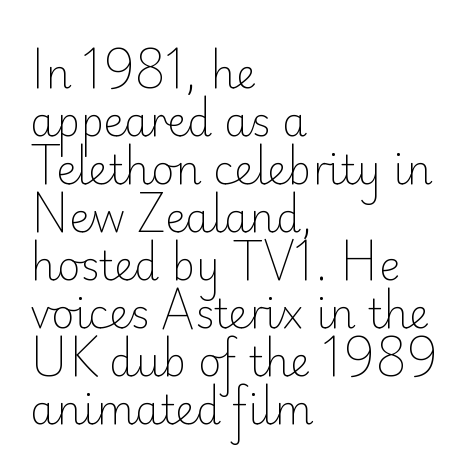
The image shows 40 px light sans-serif type, upright; set left-aligned, line spacing 1.2x, normal letter spacing, not underlined; low stroke contrast and a small x-height.
